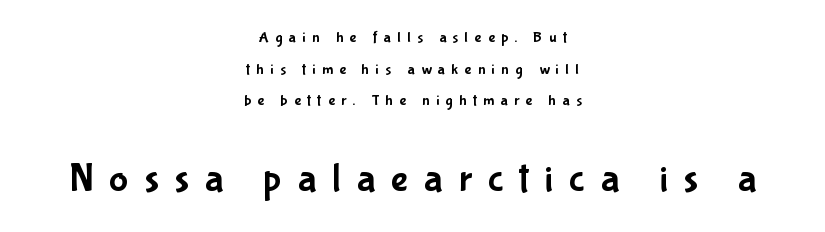
The image shows 40 px condensed sans-serif type, upright; set centered, loose line spacing (1.98x), unusually wide letter spacing (+0.4 em), not underlined; the second (bottom) block is 2.5x larger; low stroke contrast and a medium x-height.
